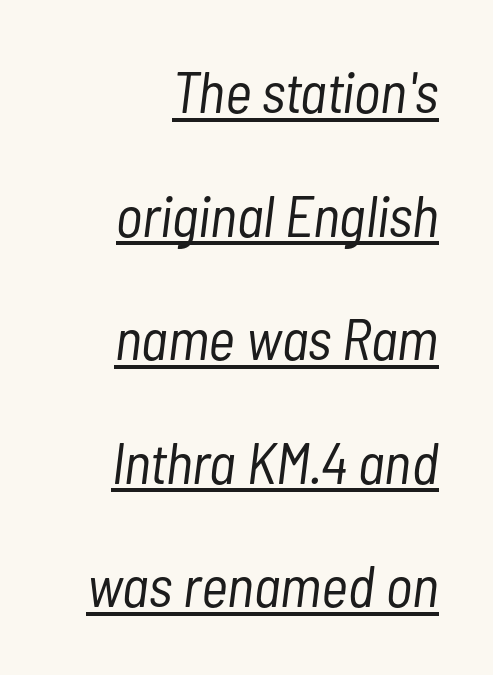
Caption: lettering with a line underneath. Tracking value appears to be zero — textbook default spacing. Teacher's note: observe the even right margin — that is flush-right alignment. Airy leading.
